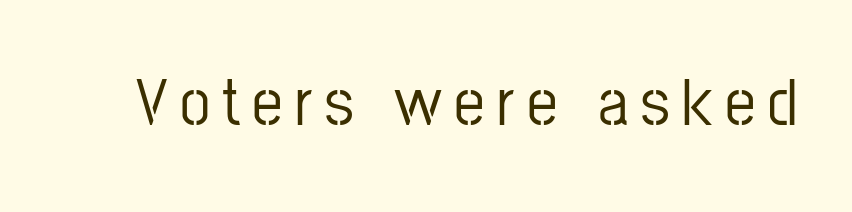
{"serif": "no", "italic": "no", "width": "condensed", "stroke_contrast": "low", "x_height": "medium", "monospaced": "no", "underline": "no", "glyph_px": 68}
